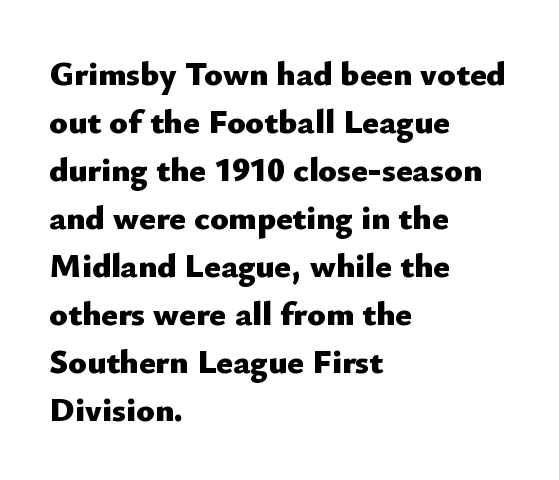
The image shows 34 px heavy sans-serif type, upright; set left-aligned, normal line spacing (1.41x), normal letter spacing, not underlined; low stroke contrast and a small x-height.
